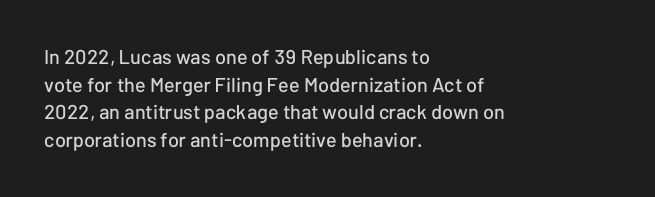
The image shows 20 px text type, upright; set left-aligned, normal line spacing (1.38x), normal letter spacing, not underlined.
